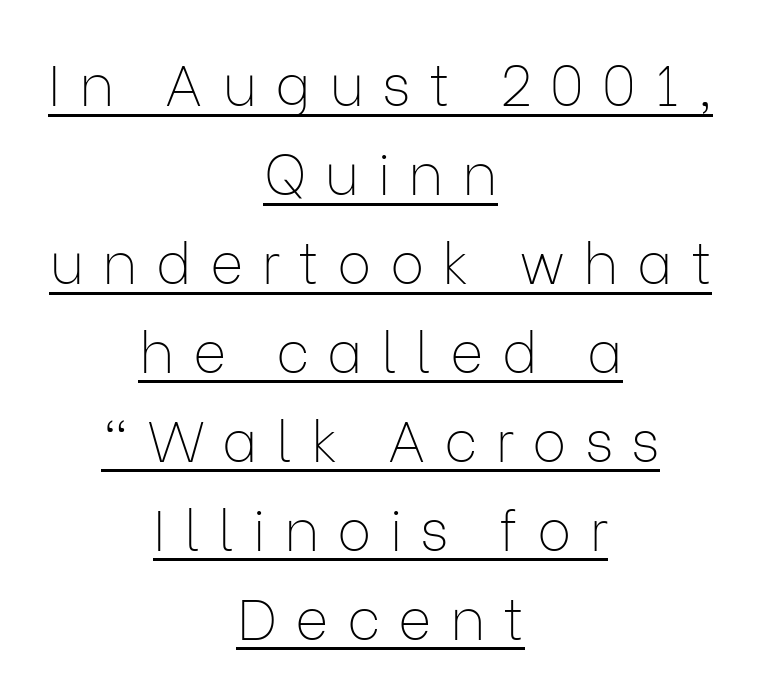
The string is rendered with underlining switched on. If you drew a line through each stem, it would be perfectly vertical. Line starts and ends both wander, symmetrically. Note the varied advance widths — an 'i' is clearly narrower than an 'm'. Stems here are at most as thick as an everyday book face.
